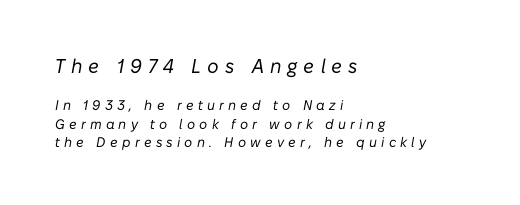
Q: Is the text bold? A: No.
Q: Is the text italic (slanted)? A: Yes, it leans right by about 10 degrees.
Q: Is the text underlined? A: No.
Q: How is the paragraph aligned? A: Left-aligned.
Q: Is the spacing between letters normal or unusually wide? A: Unusually wide.
Q: Is the spacing between lines tight, normal or loose? A: Normal.
Q: Which block of text is set in a larger size, the first (top) or the second (bottom)? A: The first (top) one.
